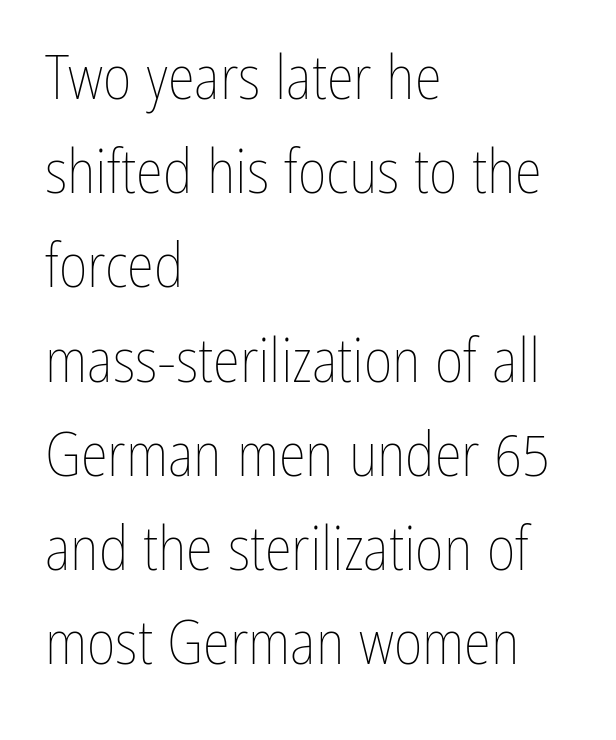
Posture: straight, roman, zero tilt. Regarding leading, the lines here are spaced in the standard way. Decoration check: the copy has no underline. On a weight scale, this lands at 450 or below. Note the varied advance widths — an 'i' is clearly narrower than an 'm'. Words appear dense and cohesive because spacing is normal.
